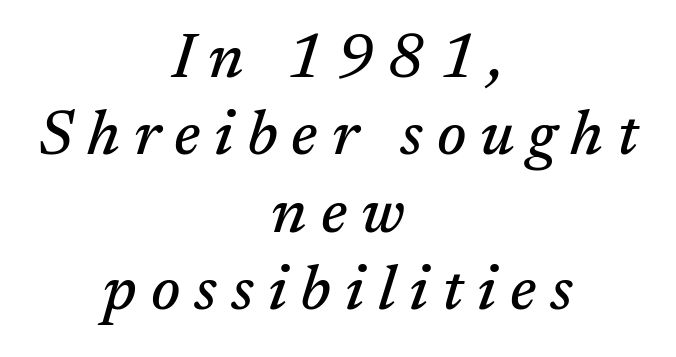
{"serif": "yes", "italic": "yes", "lean": "right", "slant_degrees": 17, "width": "normal", "stroke_contrast": "medium", "x_height": "medium", "monospaced": "no", "underline": "no", "align": "center", "line_spacing_ratio": 1.23, "letter_spacing": "wide", "letter_spacing_em": 0.22, "glyph_px": 63}
